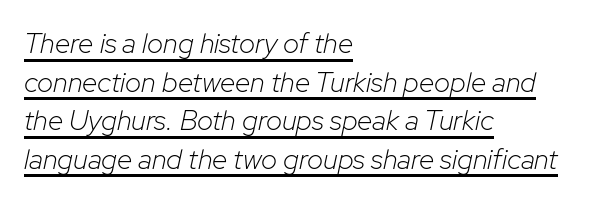
Q: Is the text bold? A: No.
Q: Is the text italic (slanted)? A: Yes, it leans right by about 12 degrees.
Q: Is the text underlined? A: Yes.
Q: How is the paragraph aligned? A: Left-aligned.
Q: Is the spacing between letters normal or unusually wide? A: Normal.
Q: Is the spacing between lines tight, normal or loose? A: Normal.
Q: Width (condensed, normal, or wide)? A: Normal.
Q: Stroke contrast? A: Low.
Q: x-height? A: Medium.
Q: Monospaced? A: No.
